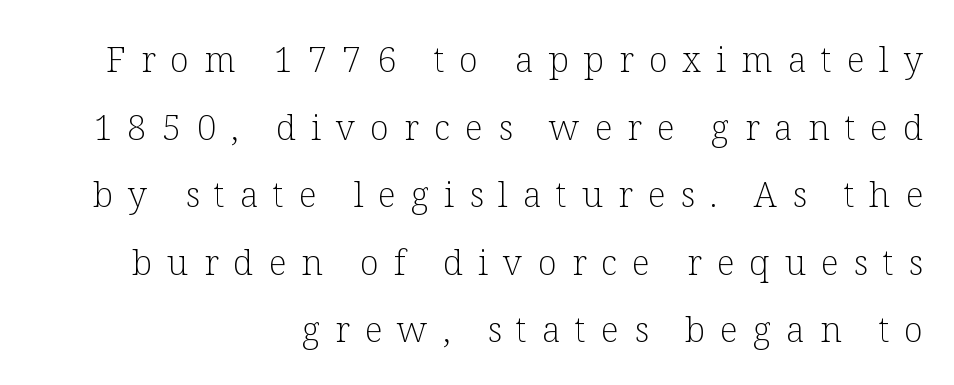
All the whitespace from short lines collects on the left. Students, observe: this is what heavily led, spacious text looks like. The axis of the letterforms is exactly vertical. Caption: expanded tracking, letters set apart. Unbolded letterforms with no extra heft.
